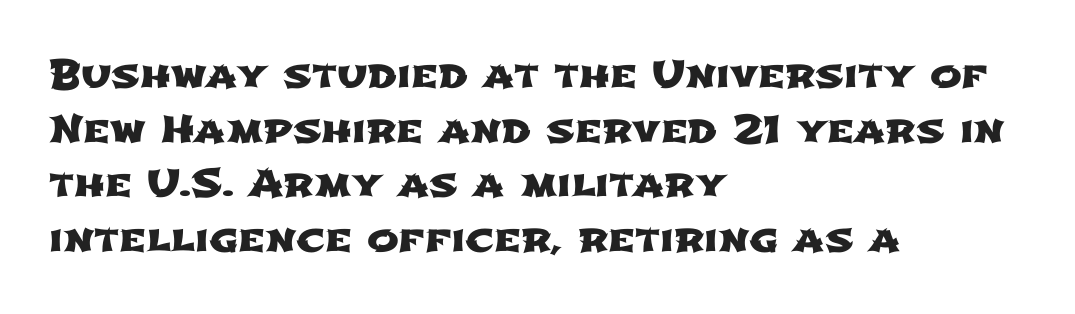
{"serif": "no", "width": "wide", "stroke_contrast": "low", "x_height": "medium", "monospaced": "no", "underline": "no", "align": "left", "line_spacing": "normal", "line_spacing_ratio": 1.44, "letter_spacing": "normal", "letter_spacing_em": 0.0, "glyph_px": 38}
